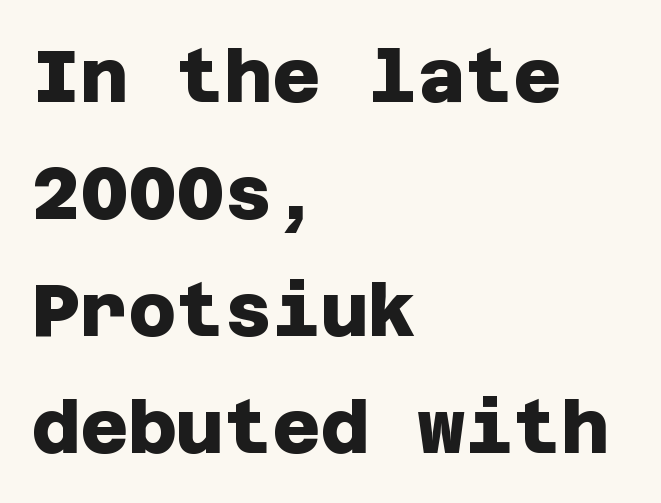
{"serif": "no", "bold": "yes", "weight": "heavy", "width": "normal", "stroke_contrast": "low", "x_height": "large", "underline": "no", "align": "left", "line_spacing": "normal", "line_spacing_ratio": 1.58, "letter_spacing": "normal", "letter_spacing_em": 0.0, "glyph_px": 74}
